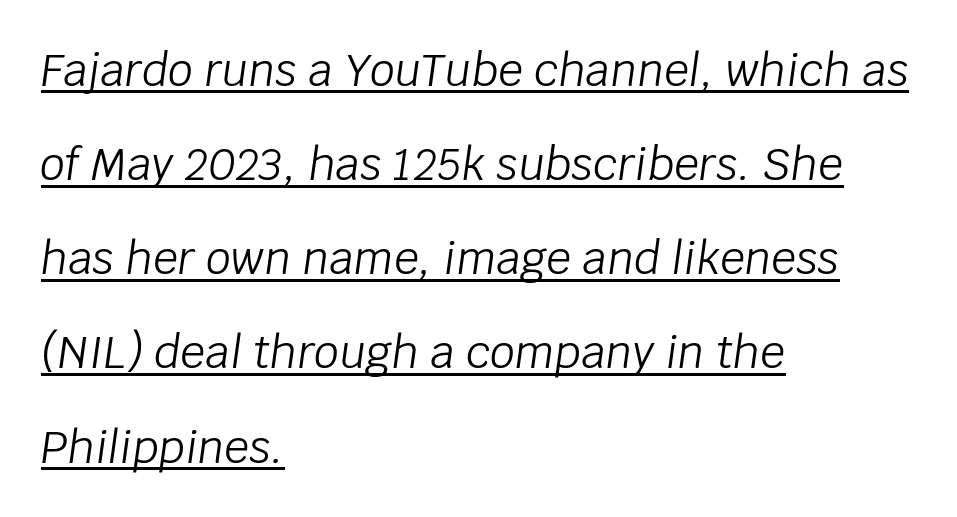
The image shows 44 px light type, italic (leaning right); set left-aligned, loose line spacing (2.14x), normal letter spacing, underlined; low stroke contrast and a large x-height.
